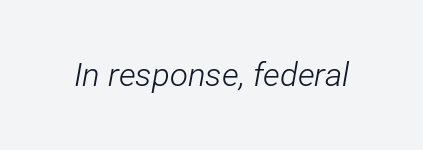
{"italic": "yes", "lean": "right", "slant_degrees": 12, "bold": "no", "weight": "light", "width": "condensed", "stroke_contrast": "low", "x_height": "medium", "monospaced": "no", "underline": "no", "letter_spacing": "normal", "letter_spacing_em": 0.0, "glyph_px": 33}
